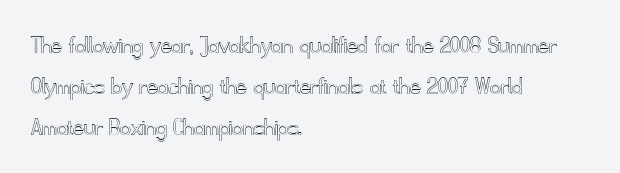
The space between consecutive lines is moderate. This sample uses plain, unmodified letter spacing. Layout note: lines flush left. No italicization has been applied; the sample stays upright. The passage shown is not underscored anywhere.
